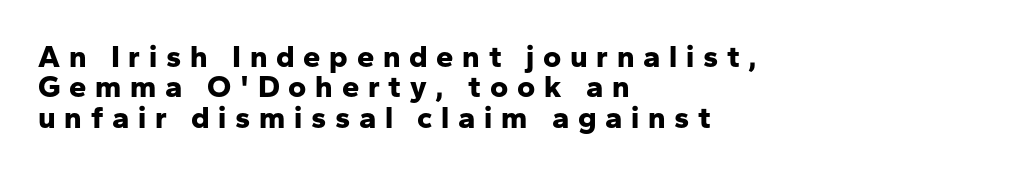
The passage shown is typed in a proportional face where columns would drift. Type style note: lacks serifs. Anything drawn beneath the words? Only blank space. The glyphs have the mass of a bold cut. The horizontal fit of the characters is loose and conspicuously gappy.
